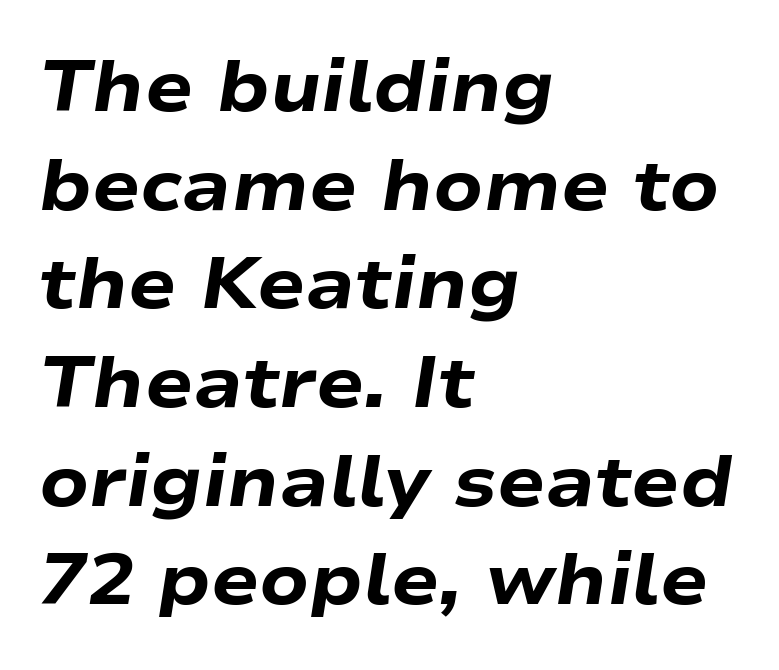
The area under the type is left untouched. Weight: bold. The gaps between neighbouring characters are ordinary and unremarkable. A typesetter would call this proportional, since set widths differ per character.
